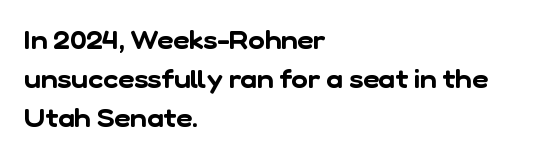
{"underline": "no", "align": "left", "line_spacing": "normal", "line_spacing_ratio": 1.57, "letter_spacing": "normal", "letter_spacing_em": 0.0, "glyph_px": 25}
